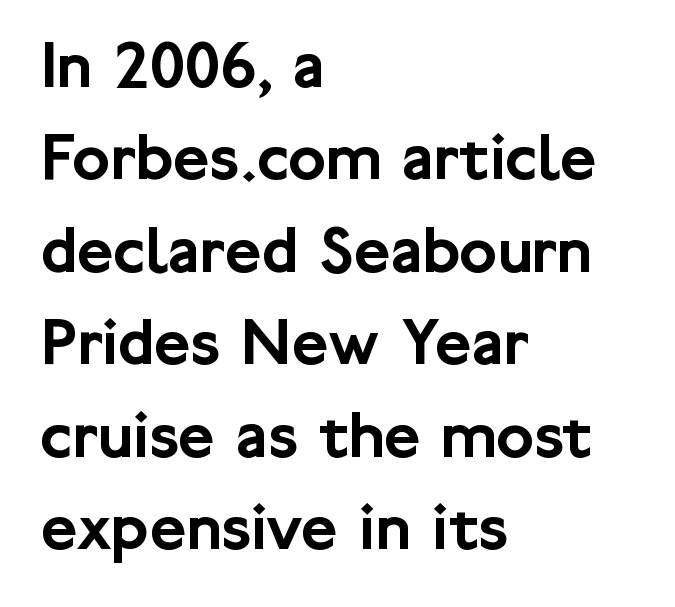
{"serif": "no", "italic": "no", "width": "normal", "stroke_contrast": "low", "x_height": "medium", "monospaced": "no", "underline": "no", "align": "left", "line_spacing": "normal", "line_spacing_ratio": 1.32, "letter_spacing": "normal", "letter_spacing_em": 0.0, "glyph_px": 70}
